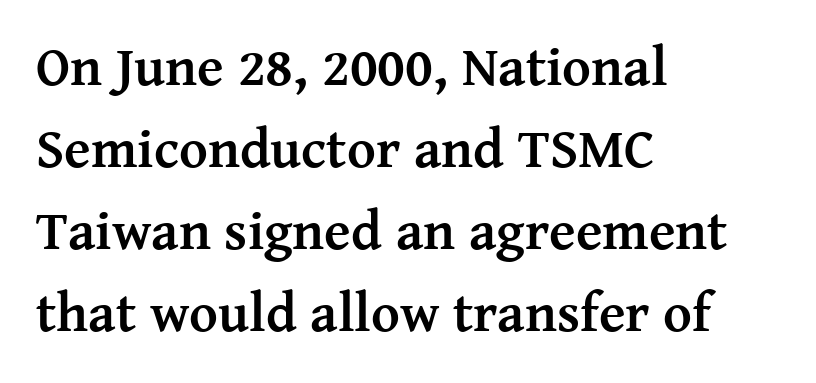
Q: Is the text bold? A: Yes.
Q: Is the text italic (slanted)? A: No, it is upright.
Q: Is the typeface a serif or a sans-serif typeface? A: Serif.
Q: Is the text underlined? A: No.
Q: How is the paragraph aligned? A: Left-aligned.
Q: Is the spacing between letters normal or unusually wide? A: Normal.
Q: Is the spacing between lines tight, normal or loose? A: Normal.
Q: Width (condensed, normal, or wide)? A: Normal.
Q: Stroke contrast? A: Medium.
Q: x-height? A: Medium.
Q: Monospaced? A: No.
